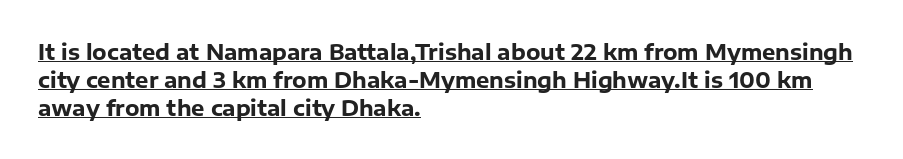
{"italic": "no", "bold": "yes", "underline": "yes", "align": "left", "line_spacing": "normal", "line_spacing_ratio": 1.33, "letter_spacing": "normal", "letter_spacing_em": 0.0, "glyph_px": 21}
